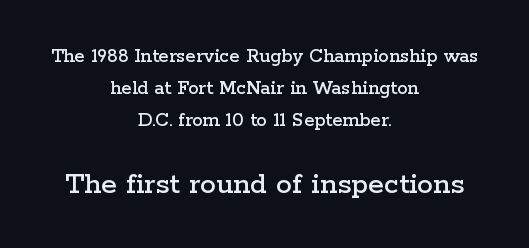
Is the letter spacing exaggerated? No — it looks like the ordinary default. This rendering uses center alignment, leaving both contours irregular but symmetric. You get the small type first, then a jump to larger type. A bare baseline throughout the passage. Do the letters lean? They stand straight. Regular leading.
